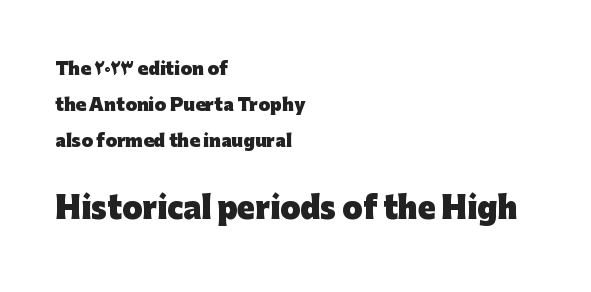
This layout puts the modest block above and the oversized block below. Weight check: bold — yes, fully. A sans-serif font was chosen for this passage. Decoration check: the copy has no underline. Rows of type keep a wide berth in the vertical direction. The typography opts for an upright posture over an oblique one.
